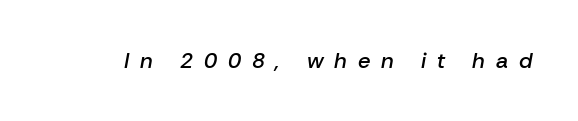
Does the weight exceed regular? Yes, but only to semibold. How are the letters spaced? Widely, with obvious added tracking. It's the slanting kind of type. A bare baseline throughout the passage.
